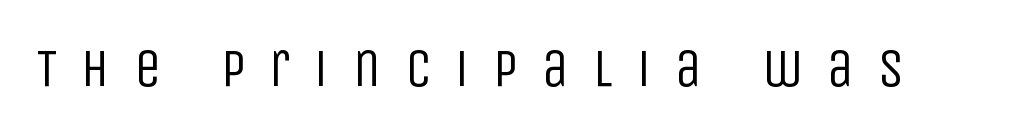
{"serif": "no", "italic": "no", "bold": "no", "weight": "regular", "width": "condensed", "stroke_contrast": "low", "x_height": "large", "monospaced": "no", "underline": "no", "letter_spacing": "wide", "letter_spacing_em": 0.44, "glyph_px": 54}
